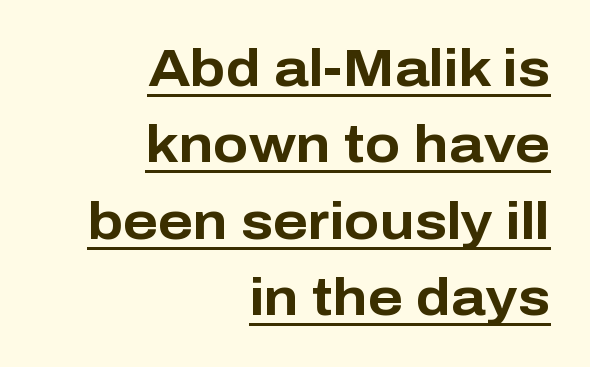
The image shows 52 px bold sans-serif type, upright; set right-aligned, normal line spacing (1.47x), normal letter spacing, underlined; low stroke contrast and a medium x-height.
